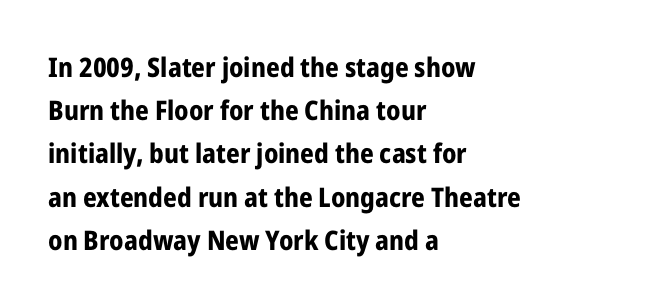
Q: Is the text bold? A: Yes.
Q: Is the text italic (slanted)? A: No, it is upright.
Q: Is the text underlined? A: No.
Q: How is the paragraph aligned? A: Left-aligned.
Q: Is the spacing between letters normal or unusually wide? A: Normal.
Q: Is the spacing between lines tight, normal or loose? A: Normal.
